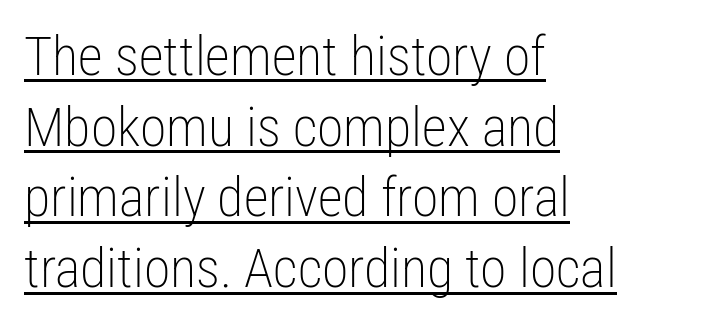
The image shows 54 px light, condensed sans-serif type, upright; set left-aligned, normal line spacing (1.31x), normal letter spacing, underlined; low stroke contrast and a medium x-height.
